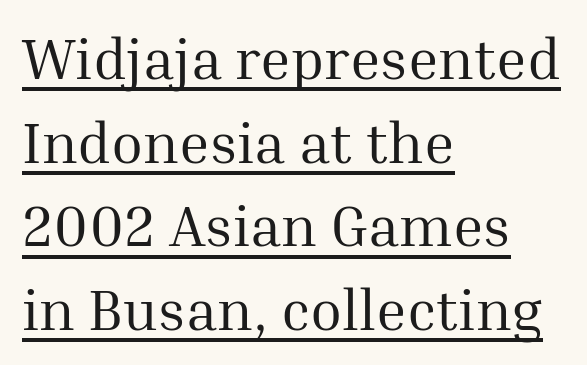
Q: Is the text bold? A: No.
Q: Is the text italic (slanted)? A: No, it is upright.
Q: Is the typeface a serif or a sans-serif typeface? A: Serif.
Q: Is the text underlined? A: Yes.
Q: How is the paragraph aligned? A: Left-aligned.
Q: Is the spacing between letters normal or unusually wide? A: Normal.
Q: Is the spacing between lines tight, normal or loose? A: Normal.
Q: Width (condensed, normal, or wide)? A: Normal.
Q: Stroke contrast? A: Medium.
Q: x-height? A: Medium.
Q: Monospaced? A: No.
